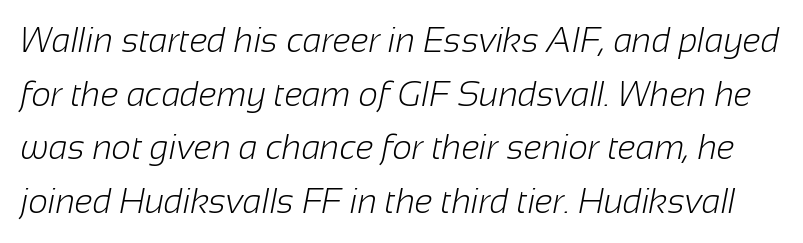
The image shows 34 px light sans-serif type; set normal line spacing (1.58x), normal letter spacing, not underlined; low stroke contrast and a medium x-height.
